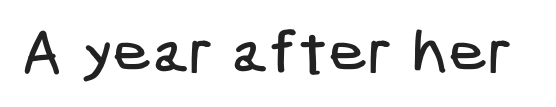
Does the type have serifs? No, each stem ends abruptly. Short note: letters normally spaced. The passage shown is not underscored anywhere.
